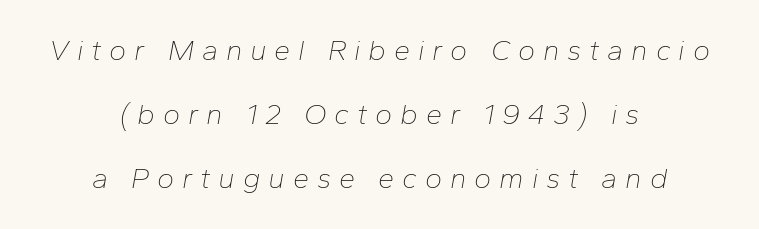
Q: Is the text bold? A: No.
Q: Is the text italic (slanted)? A: Yes, it leans right by about 10 degrees.
Q: Is the text underlined? A: No.
Q: How is the paragraph aligned? A: Centered.
Q: Is the spacing between letters normal or unusually wide? A: Unusually wide.
Q: Is the spacing between lines tight, normal or loose? A: Loose.
Q: Width (condensed, normal, or wide)? A: Normal.
Q: Stroke contrast? A: Low.
Q: x-height? A: Medium.
Q: Monospaced? A: No.
